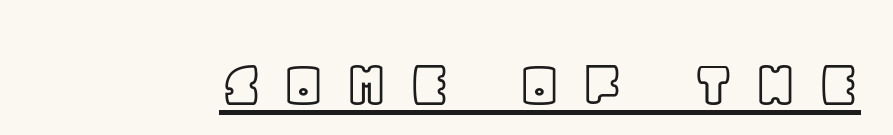
{"italic": "no", "width": "normal", "x_height": "large", "monospaced": "no", "underline": "yes", "letter_spacing": "wide", "letter_spacing_em": 0.29, "glyph_px": 69}
